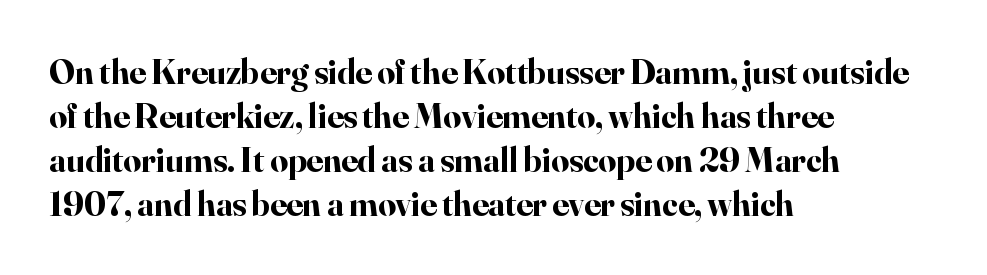
Q: Is the text bold? A: Yes.
Q: Is the text italic (slanted)? A: No, it is upright.
Q: Is the typeface a serif or a sans-serif typeface? A: Serif.
Q: Is the text underlined? A: No.
Q: How is the paragraph aligned? A: Left-aligned.
Q: Is the spacing between letters normal or unusually wide? A: Normal.
Q: Is the spacing between lines tight, normal or loose? A: Normal.
Q: Width (condensed, normal, or wide)? A: Normal.
Q: Stroke contrast? A: High.
Q: x-height? A: Small.
Q: Monospaced? A: No.
